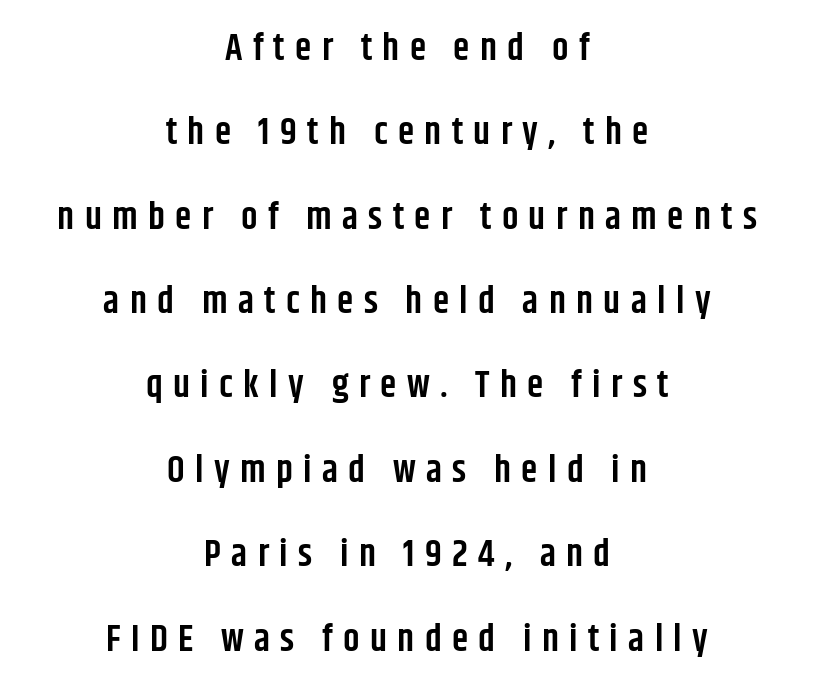
Q: Is the text bold? A: Semi-bold.
Q: Is the text italic (slanted)? A: No, it is upright.
Q: Is the typeface a serif or a sans-serif typeface? A: Sans-serif.
Q: Is the text underlined? A: No.
Q: How is the paragraph aligned? A: Centered.
Q: Is the spacing between letters normal or unusually wide? A: Unusually wide.
Q: Is the spacing between lines tight, normal or loose? A: Loose.
Q: Width (condensed, normal, or wide)? A: Condensed.
Q: Stroke contrast? A: Low.
Q: x-height? A: Large.
Q: Monospaced? A: No.
